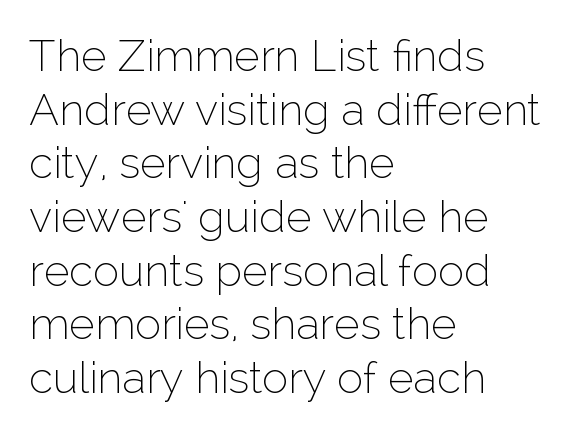
Q: Is the text bold? A: No.
Q: Is the text italic (slanted)? A: No, it is upright.
Q: Is the typeface a serif or a sans-serif typeface? A: Sans-serif.
Q: Is the text underlined? A: No.
Q: How is the paragraph aligned? A: Left-aligned.
Q: Is the spacing between letters normal or unusually wide? A: Normal.
Q: Width (condensed, normal, or wide)? A: Normal.
Q: Stroke contrast? A: Low.
Q: x-height? A: Medium.
Q: Monospaced? A: No.
